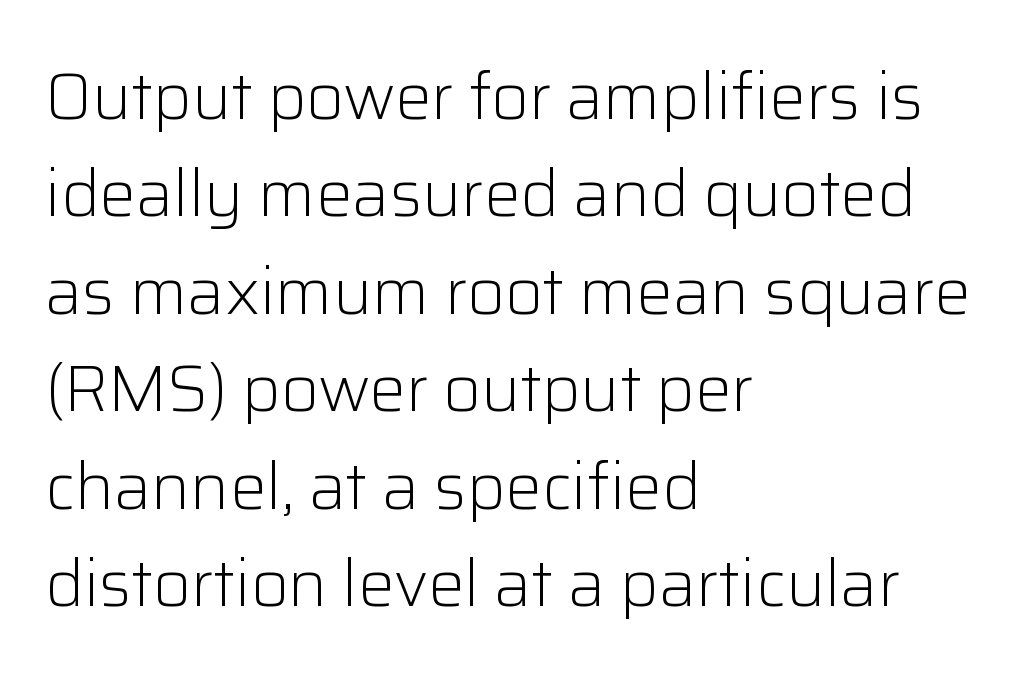
{"serif": "no", "italic": "no", "bold": "no", "weight": "light", "width": "normal", "stroke_contrast": "low", "x_height": "medium", "monospaced": "no", "underline": "no", "align": "left", "line_spacing": "normal", "line_spacing_ratio": 1.5, "letter_spacing": "normal", "letter_spacing_em": 0.0, "glyph_px": 65}
